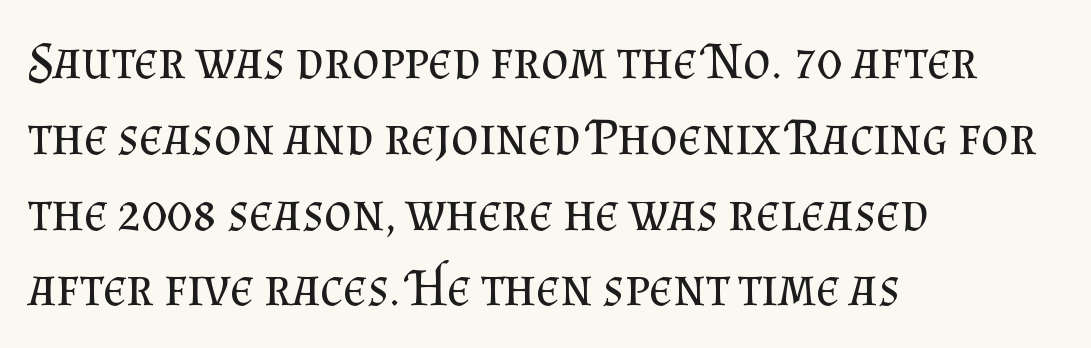
This block has exactly the height ordinary leading produces. Proportional: the letters do not fall into vertical columns. This is roman type, the default non-slanted kind. The space directly below the letters is spotless.
